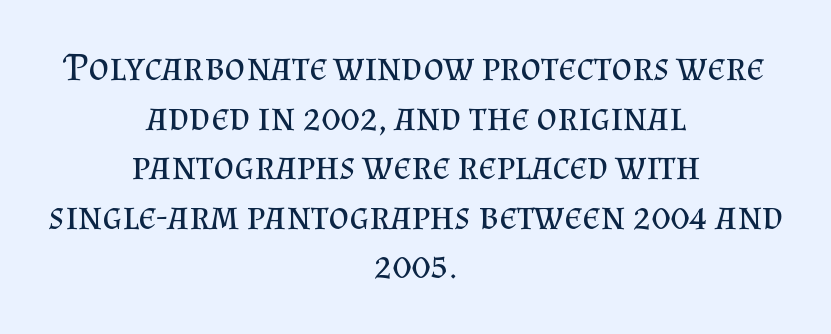
The typesetting does not lean heavy: it is not bold. Horizontal alignment here is central, giving a formal, balanced look. The passage shown is typed in a proportional face where columns would drift. The letterforms sit shoulder to shoulder at normal distance. Examine the stroke ends and you'll spot serifs.
